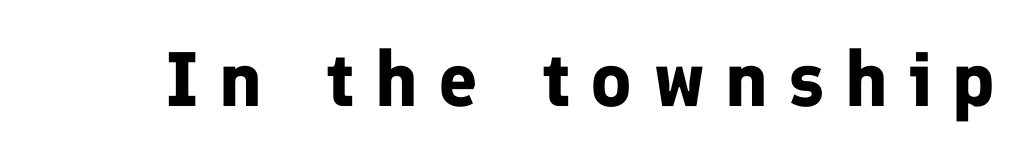
I'd describe the lettering as bold — thick and assertive. Proportional: the letters do not fall into vertical columns. Rule under the text: the space is simply empty. The axis of the letterforms is exactly vertical. The rendering inserts visible extra space after every character. The characters display no serif detailing; their extremities are plain.
